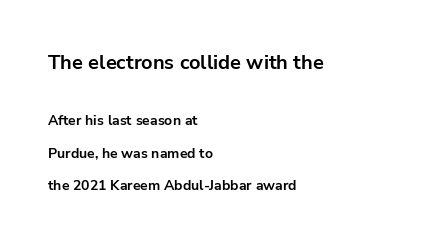
The image shows 20 px bold type, upright; set left-aligned, loose line spacing (2.31x), normal letter spacing, not underlined; the first (top) block is 1.43x larger.
